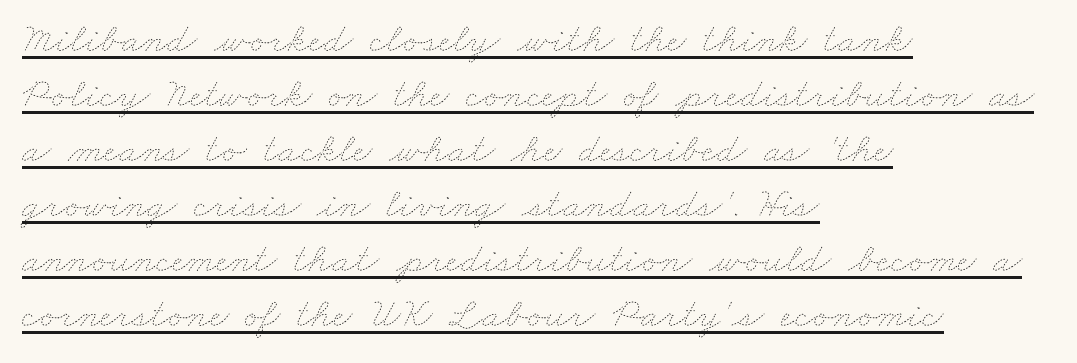
The horizontal fit of the characters is conventional and even. A normal amount of white space separates one row of letters from the next. This is underlined copy, the kind a proofreader might mark for attention. Stem width sits at or under what a default text font uses. Note the varied advance widths — an 'i' is clearly narrower than an 'm'. The compositor pushed each line to the left boundary.
